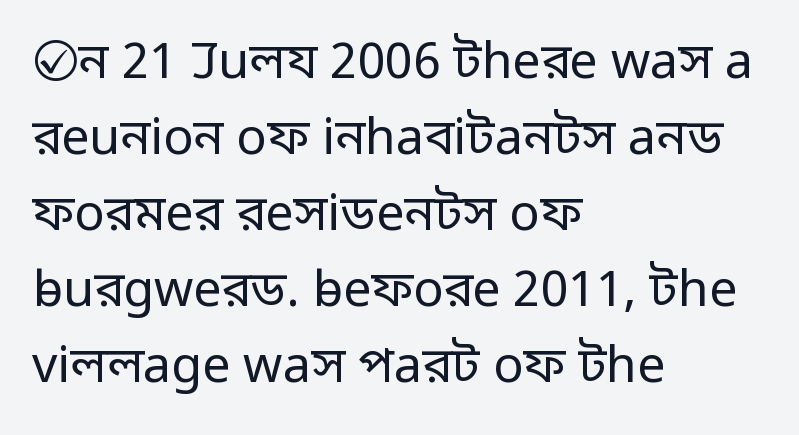
The ragged edge is on the right, which tells us the setting is flush left. The gap between lines stays unmarked. In terms of letterform style, serifs are entirely absent. The font is comparable to plain body text, perhaps lighter. The type sits square on the baseline with zero lean. The passage shown stacks its lines at a standard gap.
